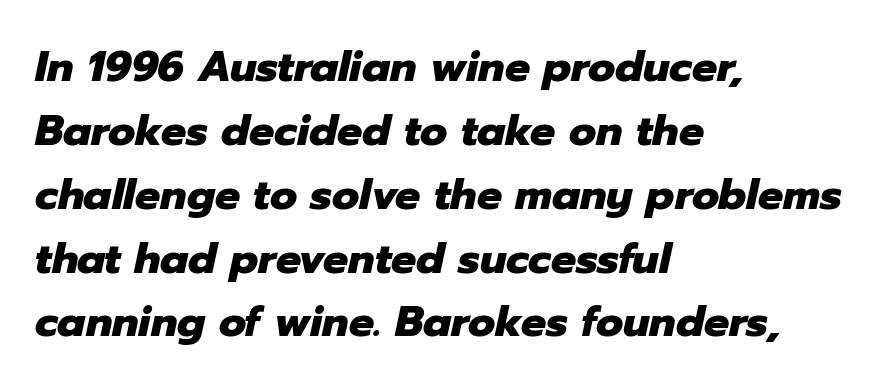
The image shows 42 px heavy type, italic (leaning right); set left-aligned, normal line spacing (1.52x), normal letter spacing, not underlined; low stroke contrast and a medium x-height.
